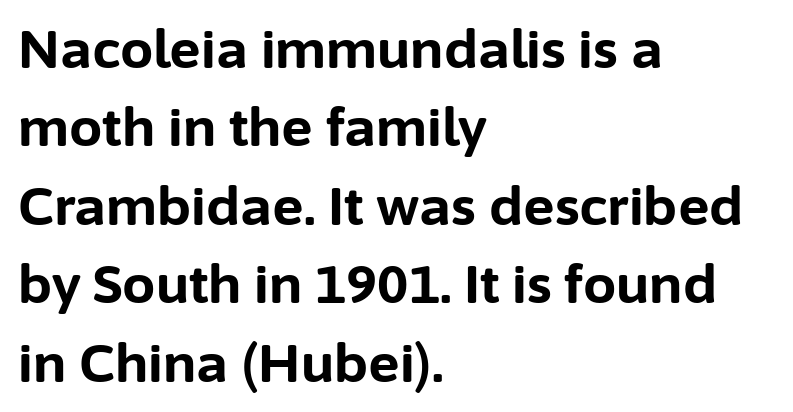
{"serif": "no", "italic": "no", "bold": "yes", "weight": "bold", "width": "normal", "stroke_contrast": "low", "x_height": "medium", "monospaced": "no", "underline": "no", "align": "left", "line_spacing": "normal", "line_spacing_ratio": 1.48, "letter_spacing": "normal", "letter_spacing_em": 0.0, "glyph_px": 53}
